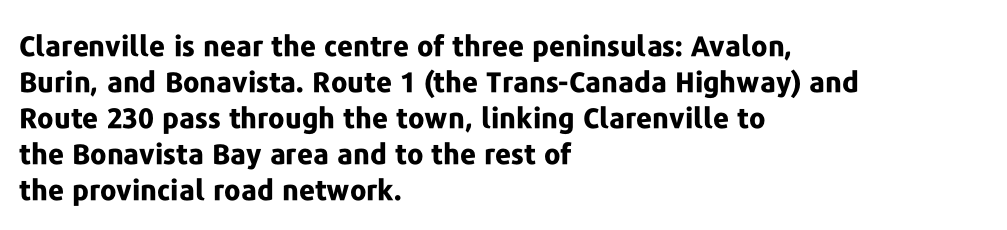
{"serif": "no", "italic": "no", "bold": "yes", "weight": "bold", "width": "normal", "stroke_contrast": "low", "x_height": "medium", "monospaced": "no", "underline": "no", "align": "left", "line_spacing": "normal", "line_spacing_ratio": 1.29, "letter_spacing": "normal", "letter_spacing_em": 0.0, "glyph_px": 28}
